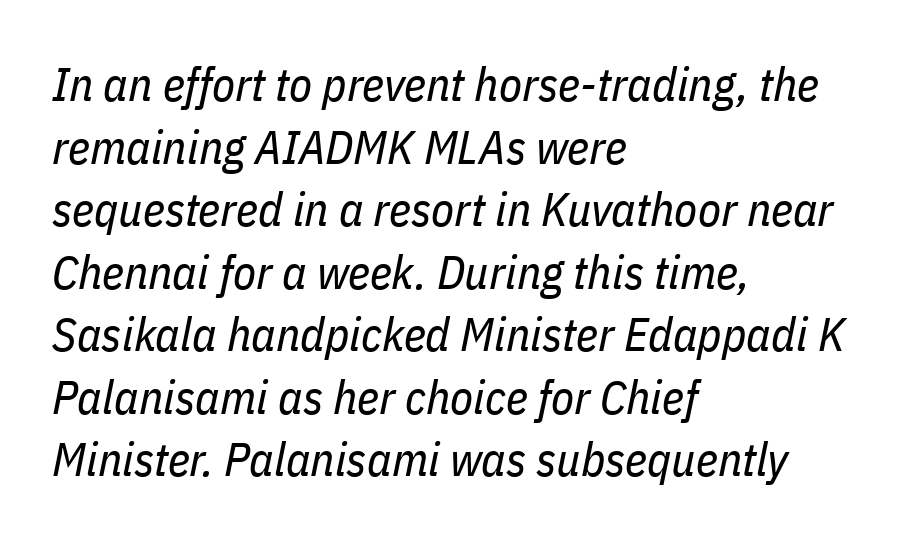
Q: Is the text bold? A: No.
Q: Is the text italic (slanted)? A: Yes, it leans right by about 11 degrees.
Q: Is the text underlined? A: No.
Q: How is the paragraph aligned? A: Left-aligned.
Q: Is the spacing between letters normal or unusually wide? A: Normal.
Q: Is the spacing between lines tight, normal or loose? A: Normal.
Q: Width (condensed, normal, or wide)? A: Condensed.
Q: Stroke contrast? A: Low.
Q: x-height? A: Medium.
Q: Monospaced? A: No.
